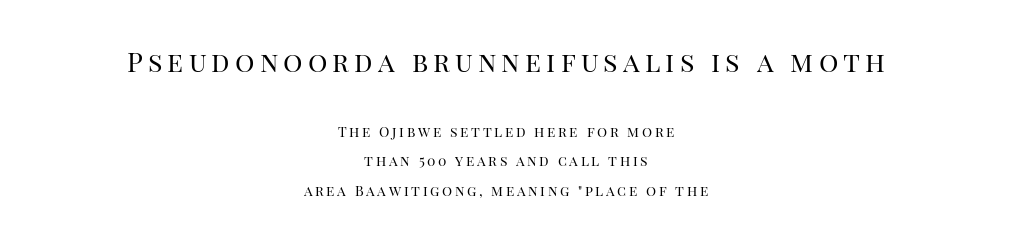
This block would shrink considerably if given ordinary leading; it's expanded now. Scale decreases going downward across the two blocks. Weight: regular or lighter. Compared with a flush-left layout, this one balances lines on the center instead. Just letters on the line, the space beneath them empty. The lettering holds an erect, upright posture throughout.
